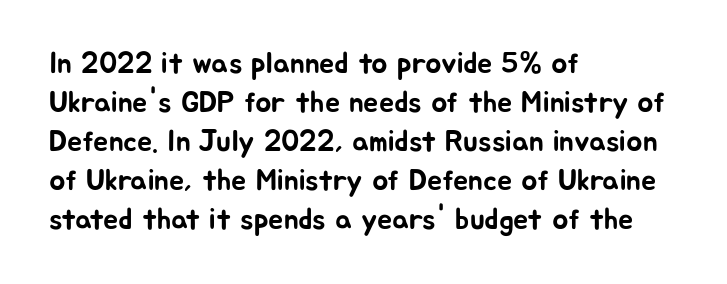
Line spacing here is normal. Words appear dense and cohesive because spacing is normal. Horizontal alignment here is leftward, the default for most running prose. Italic? Not at all — the glyphs are vertical. Classification — sans serif.
